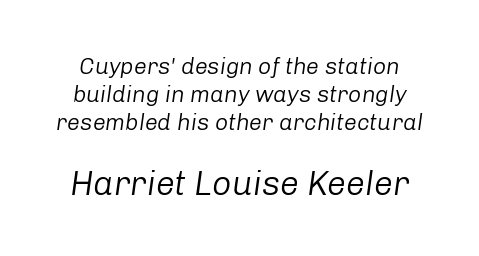
{"italic": "yes", "lean": "right", "slant_degrees": 8, "bold": "no", "weight": "regular", "width": "normal", "stroke_contrast": "low", "x_height": "medium", "monospaced": "no", "underline": "no", "line_spacing_ratio": 1.21, "letter_spacing": "normal", "letter_spacing_em": 0.0, "larger_block": "second", "size_ratio": 1.48, "glyph_px": 34}
